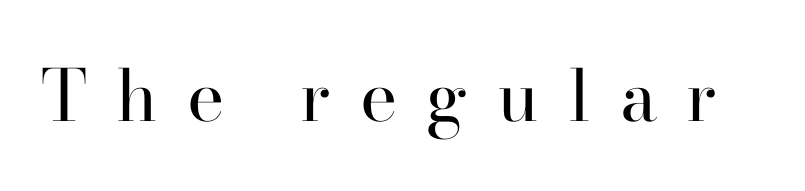
The gap between lines stays unmarked. Every stem runs plumb, perpendicular to the baseline. The type family on display is of the serif kind. Is this a fixed-width face? No — the glyphs have proportional, varying widths. Stroke mass is kept to a normal reading level or below. The tracking jumps out immediately: characters are airy and widely separated.
